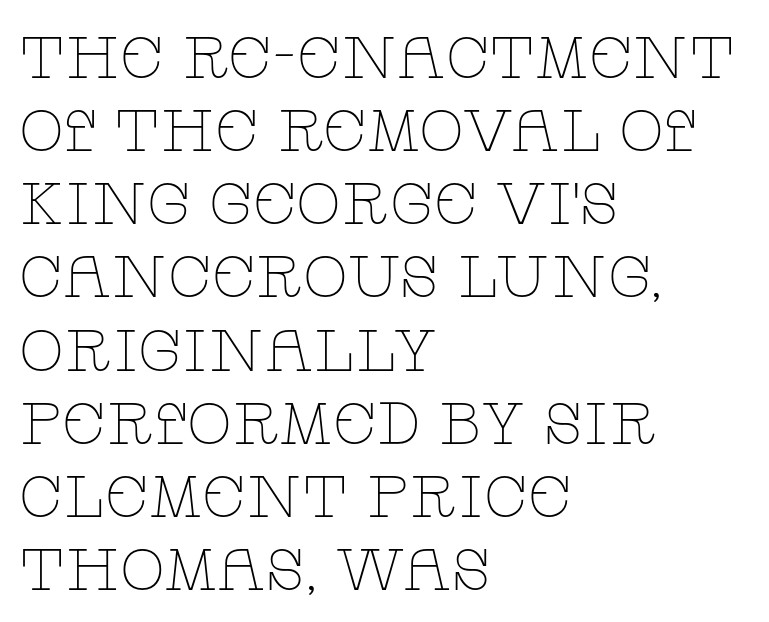
The letters advance in unequal steps, a hallmark of proportional type. Summary of weight: not heavy and not bold. Observe the ordinary spacing: letters are neighbours, not strangers. Bare-footed words on every line. A roman cut, with each character standing at attention.
